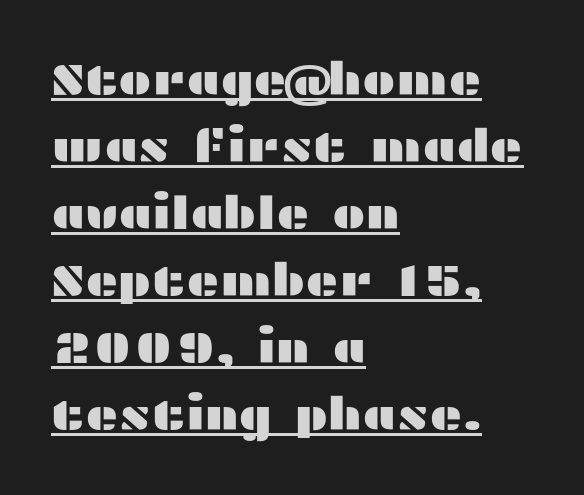
The type family on display is of the sans-serif kind. A typesetter would call this proportional, since set widths differ per character. The letterforms sit shoulder to shoulder at normal distance. Teacher's note: observe the even left margin — that is flush-left alignment.
